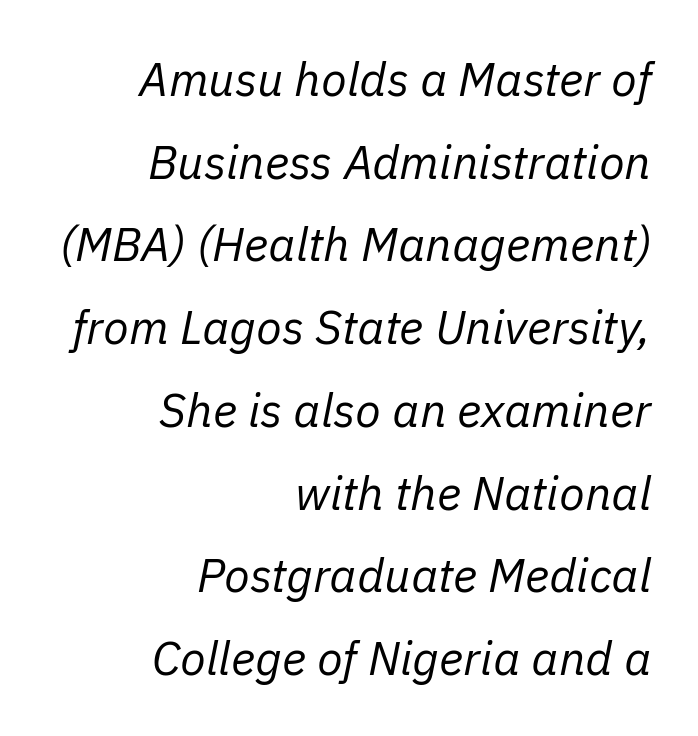
The image shows 47 px regular-weight type, italic (leaning right); set right-aligned, line spacing 1.76x, normal letter spacing, not underlined; low stroke contrast and a medium x-height.
